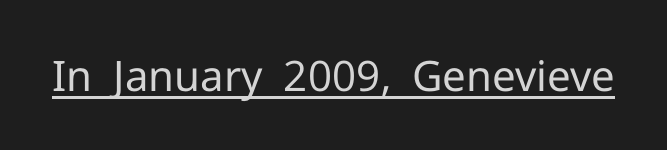
{"serif": "no", "italic": "no", "bold": "no", "weight": "regular", "width": "normal", "stroke_contrast": "low", "x_height": "medium", "monospaced": "no", "underline": "yes", "letter_spacing": "normal", "letter_spacing_em": 0.0, "glyph_px": 42}
